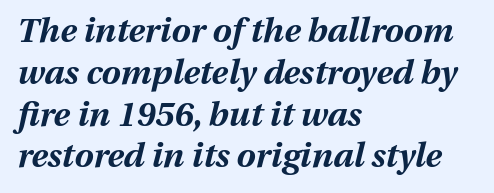
The image shows 34 px bold type, italic (leaning right); set left-aligned, line spacing 1.23x, normal letter spacing, not underlined; medium stroke contrast and a medium x-height.
